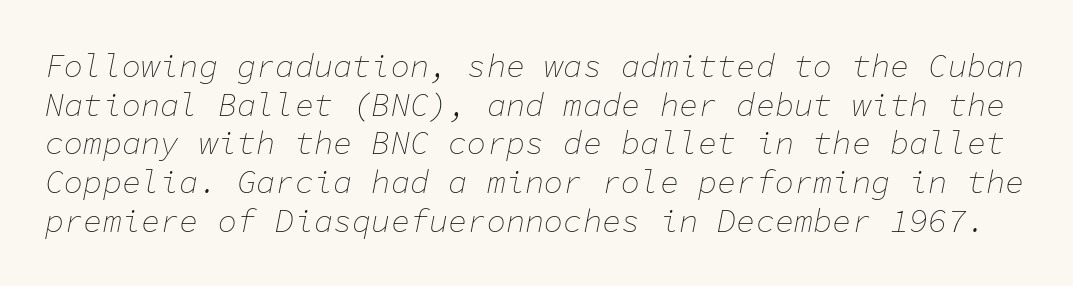
{"italic": "yes", "lean": "right", "slant_degrees": 11, "bold": "no", "weight": "thin", "width": "normal", "stroke_contrast": "low", "x_height": "medium", "monospaced": "yes", "underline": "no", "line_spacing_ratio": 1.21, "letter_spacing": "normal", "letter_spacing_em": 0.0, "glyph_px": 32}
